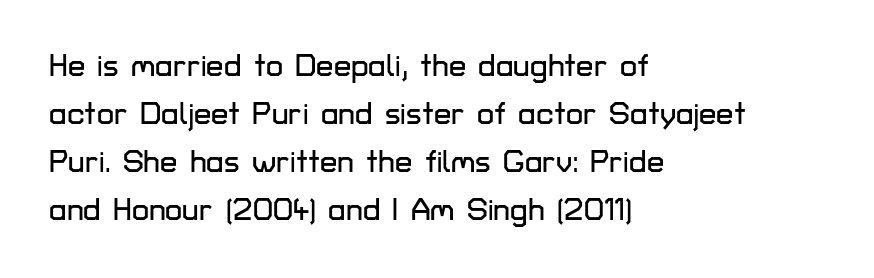
Posture: vertical. Check where the strokes stop: nothing finishes them off — pure sans. A typesetter would call this proportional, since set widths differ per character. The letterforms sit shoulder to shoulder at normal distance. In terms of leading, this rendering sits right in the middle. Underlining? Definitely not there.
